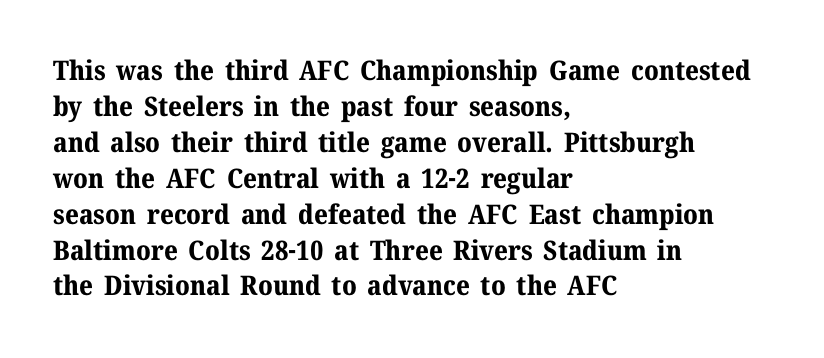
The image shows 27 px bold type, upright; set left-aligned, normal line spacing (1.33x), normal letter spacing, not underlined.
